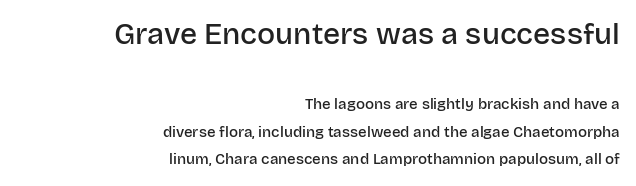
Q: Is the text bold? A: Semi-bold.
Q: Is the text italic (slanted)? A: No, it is upright.
Q: Is the typeface a serif or a sans-serif typeface? A: Sans-serif.
Q: Is the text underlined? A: No.
Q: How is the paragraph aligned? A: Right-aligned.
Q: Is the spacing between letters normal or unusually wide? A: Normal.
Q: Which block of text is set in a larger size, the first (top) or the second (bottom)? A: The first (top) one.
Q: Width (condensed, normal, or wide)? A: Normal.
Q: Stroke contrast? A: Low.
Q: x-height? A: Large.
Q: Monospaced? A: No.
